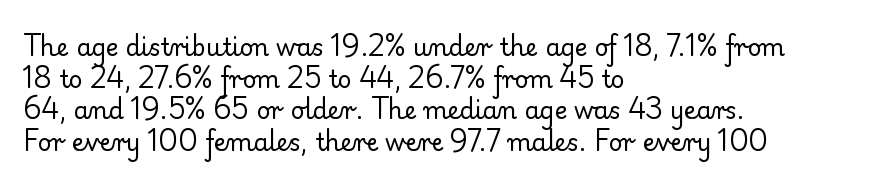
Q: Is the text bold? A: No.
Q: Is the text italic (slanted)? A: No, it is upright.
Q: Is the text underlined? A: No.
Q: How is the paragraph aligned? A: Left-aligned.
Q: Is the spacing between letters normal or unusually wide? A: Normal.
Q: Is the spacing between lines tight, normal or loose? A: Normal.
